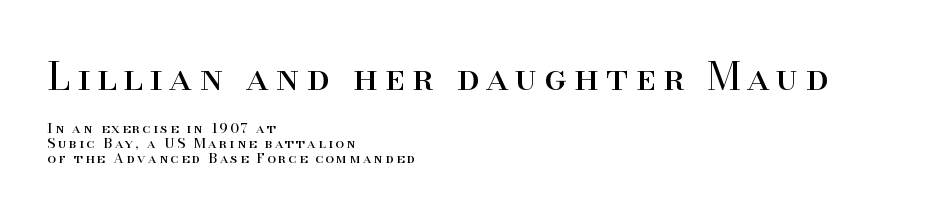
{"serif": "yes", "italic": "no", "bold": "no", "weight": "regular", "width": "normal", "stroke_contrast": "high", "x_height": "small", "monospaced": "no", "underline": "no", "align": "left", "line_spacing": "tight", "line_spacing_ratio": 1.05, "larger_block": "first", "size_ratio": 2.71, "glyph_px": 38}
